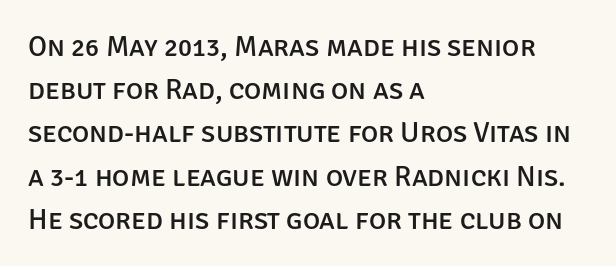
It's the straight-up-and-down kind of type. Glance below the letters and you will spot only blank space. Students, observe: this is what conventionally led text looks like. Is this a fixed-width face? No — the glyphs have proportional, varying widths. Line beginnings align vertically; line endings do not.
